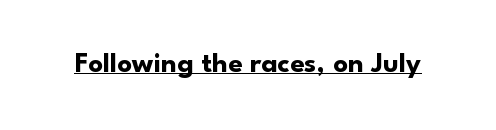
{"serif": "no", "italic": "no", "bold": "yes", "weight": "bold", "width": "normal", "stroke_contrast": "low", "x_height": "small", "monospaced": "no", "underline": "yes", "letter_spacing": "normal", "letter_spacing_em": 0.0, "glyph_px": 29}
